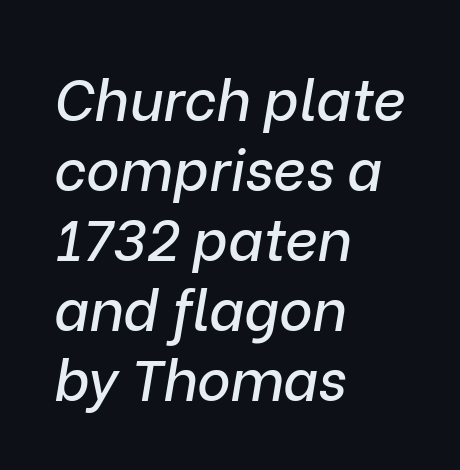
Quick note: italic. Unmarked baselines from the first word to the last. Nobody touched the tracking dial on this one. Note the varied advance widths — an 'i' is clearly narrower than an 'm'. These lines stack with their left ends in a neat column.
